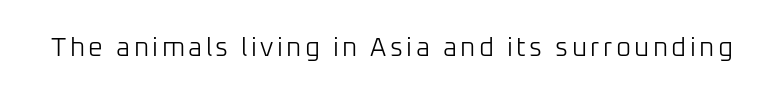
The image shows 26 px text type, upright; set not underlined.
